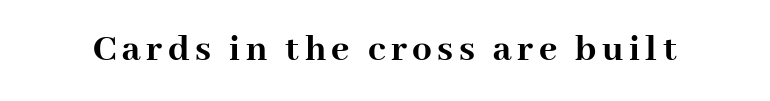
Do the characters align in a grid? No, the font is proportional. This is heavy type, rendered in bold. The rendering shows small feet on the letterforms — a serif design. Letters rest on an invisible, unmarked baseline. Do the letters lean? They stand straight.
